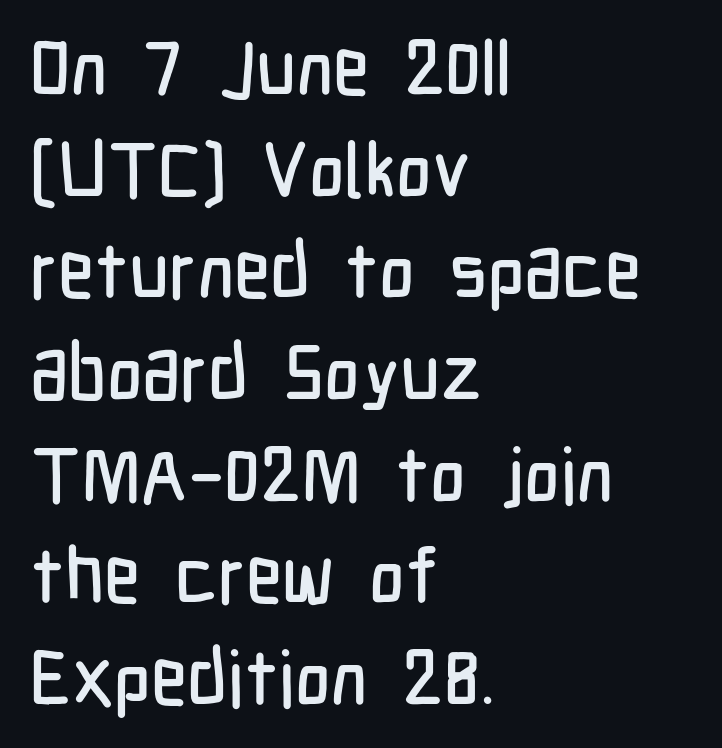
{"serif": "no", "italic": "no", "width": "condensed", "stroke_contrast": "low", "x_height": "medium", "monospaced": "no", "underline": "no", "align": "left", "line_spacing": "normal", "line_spacing_ratio": 1.32, "letter_spacing": "normal", "letter_spacing_em": 0.0, "glyph_px": 77}
